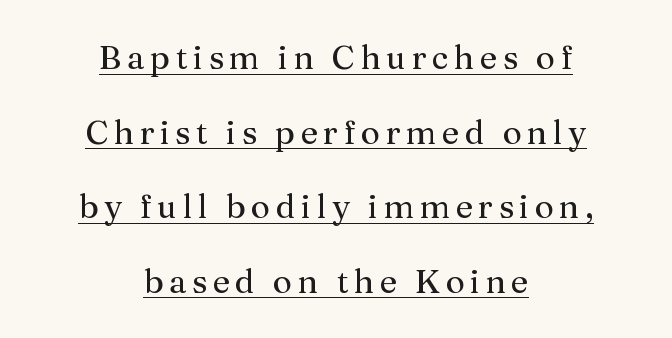
One-word summary of the alignment: center. Do the letters lean? They stand straight. Little horizontal feet cap the strokes, marking this as serif type. Weight: regular or lighter. You could not count columns in this text — the font is proportionally spaced.
